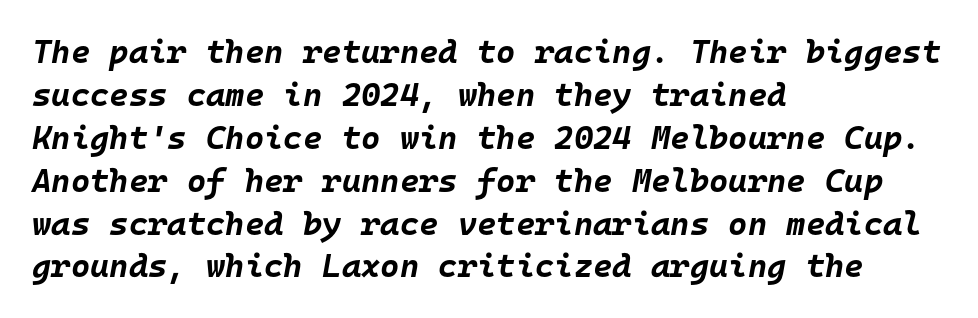
Q: Is the text bold? A: Yes.
Q: Is the text italic (slanted)? A: Yes, it leans right by about 10 degrees.
Q: Is the text underlined? A: No.
Q: How is the paragraph aligned? A: Left-aligned.
Q: Is the spacing between letters normal or unusually wide? A: Normal.
Q: Is the spacing between lines tight, normal or loose? A: Normal.
Q: Width (condensed, normal, or wide)? A: Normal.
Q: Stroke contrast? A: Low.
Q: x-height? A: Large.
Q: Monospaced? A: Yes.
